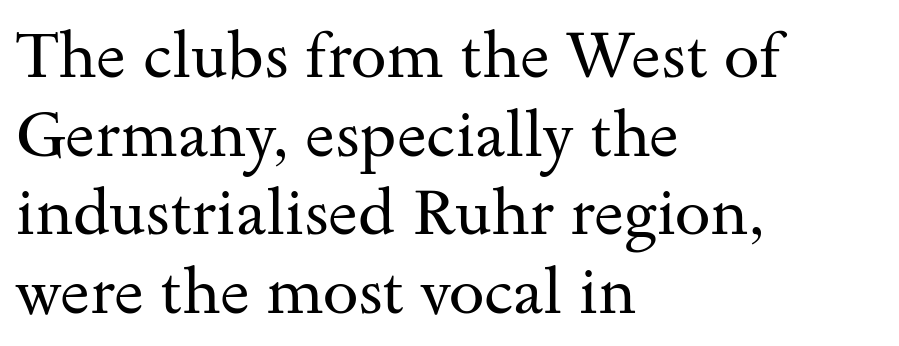
{"serif": "yes", "italic": "no", "bold": "no", "weight": "regular", "width": "wide", "stroke_contrast": "medium", "x_height": "small", "monospaced": "no", "underline": "no", "align": "left", "line_spacing_ratio": 1.23, "letter_spacing": "normal", "letter_spacing_em": 0.0, "glyph_px": 64}
